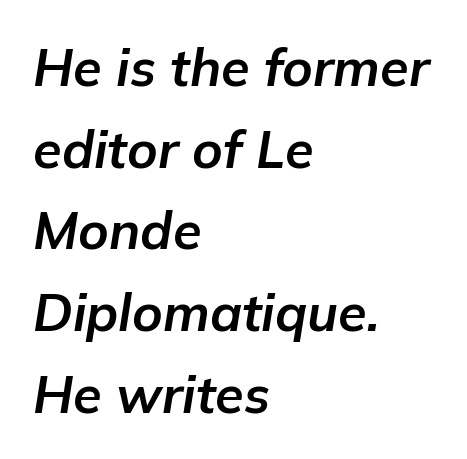
Q: Is the text bold? A: Yes.
Q: Is the text italic (slanted)? A: Yes, it leans right by about 9 degrees.
Q: Is the text underlined? A: No.
Q: How is the paragraph aligned? A: Left-aligned.
Q: Is the spacing between letters normal or unusually wide? A: Normal.
Q: Is the spacing between lines tight, normal or loose? A: Normal.
Q: Width (condensed, normal, or wide)? A: Normal.
Q: Stroke contrast? A: Low.
Q: x-height? A: Medium.
Q: Monospaced? A: No.
